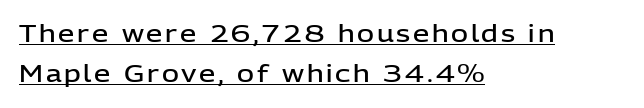
Notice how a bar underscores the lettering throughout. Every letter is mildly thick-stroked: semibold rather than bold. Caption: multi-line text, flush left, ragged right. A roman cut, with each character standing at attention.
